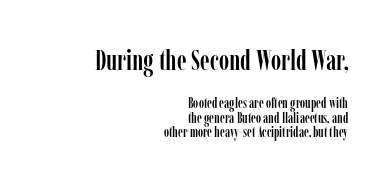
The rendering keeps characters at their native spacing. The upper block of text is set noticeably larger than the block beneath it. Horizontal alignment here is rightward, an uncommon choice for prose. The lines are packed closely together with very little leading.
